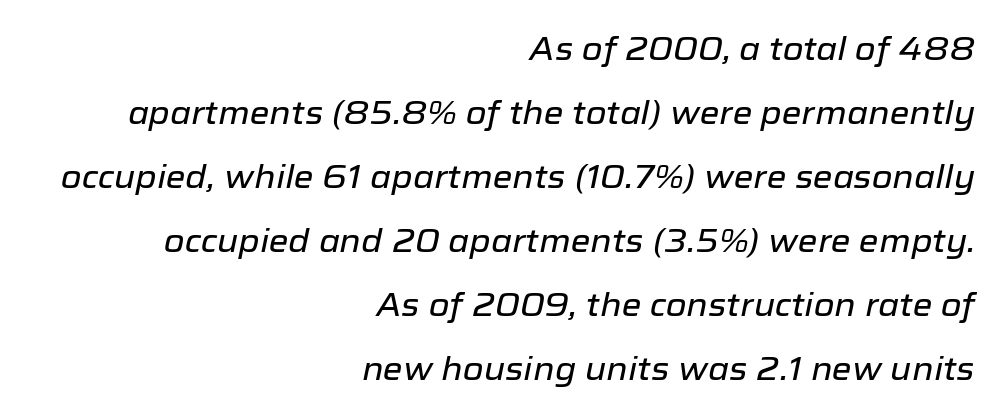
Q: Is the text italic (slanted)? A: Yes, it leans right by about 12 degrees.
Q: Is the text underlined? A: No.
Q: How is the paragraph aligned? A: Right-aligned.
Q: Is the spacing between letters normal or unusually wide? A: Normal.
Q: Is the spacing between lines tight, normal or loose? A: Loose.
Q: Width (condensed, normal, or wide)? A: Normal.
Q: Stroke contrast? A: Low.
Q: x-height? A: Medium.
Q: Monospaced? A: No.
